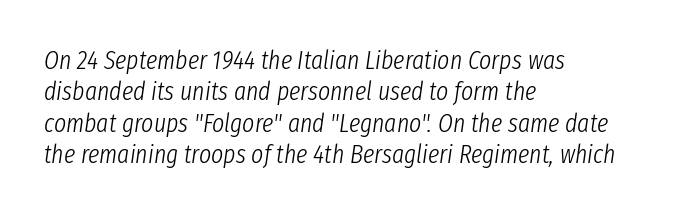
Q: Is the text bold? A: No.
Q: Is the text italic (slanted)? A: Yes, it leans right by about 8 degrees.
Q: Is the text underlined? A: No.
Q: How is the paragraph aligned? A: Left-aligned.
Q: Is the spacing between letters normal or unusually wide? A: Normal.
